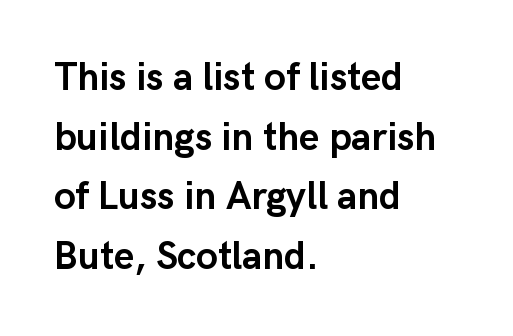
Observe the ordinary spacing: letters are neighbours, not strangers. Each glyph is drawn with heavy, bold strokes. One glance says typical: line gaps are just what's usual. The axis of the letterforms is exactly vertical.
